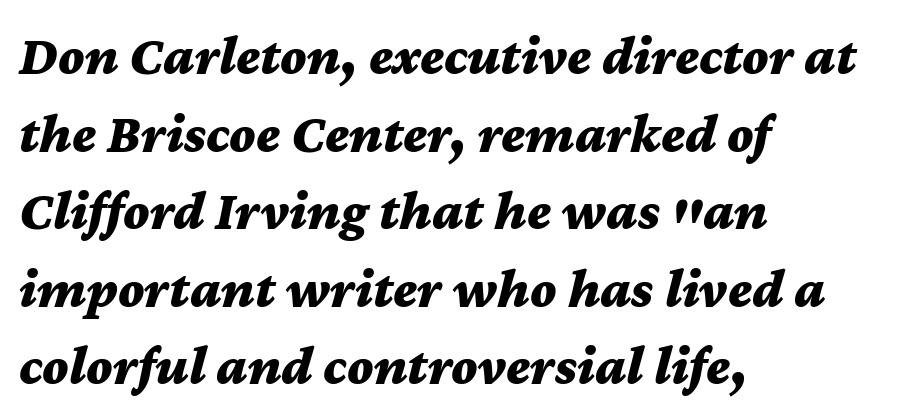
Compared with ordinary roman type, these characters are visibly tilted. Check under the words: just untouched page. Horizontally, the lines are justified to the leading edge only. The line-height multiplier appears to be the usual default. Spacing verdict: proportional, widths tailored to each character.
